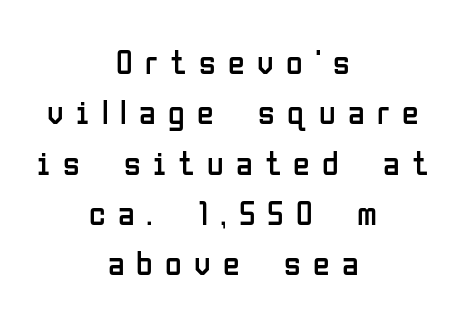
A light-to-regular cut is what we see here. Varying glyph widths throughout — classic text-font behaviour. The compositor balanced each line on the midline. This is the regular roman posture of the typeface. Each row of text sits above clean, open space. Note: no serifs on the glyphs.
